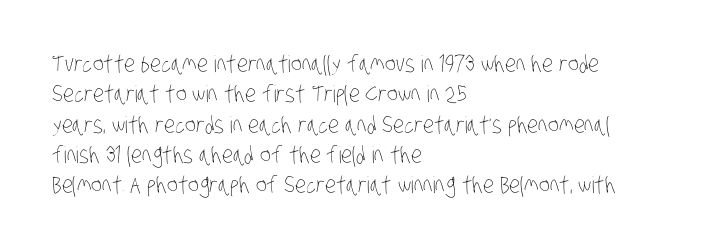
Q: Is the text bold? A: No.
Q: Is the text underlined? A: No.
Q: How is the paragraph aligned? A: Left-aligned.
Q: Is the spacing between letters normal or unusually wide? A: Normal.
Q: Is the spacing between lines tight, normal or loose? A: Normal.
